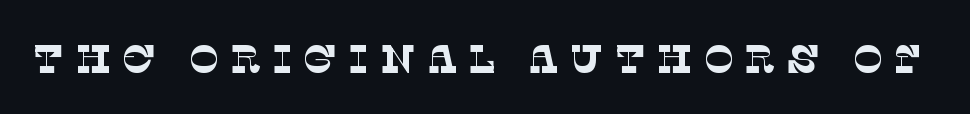
The image shows 40 px thin serif type; set unusually wide letter spacing (+0.26 em), not underlined; low stroke contrast and a large x-height.
